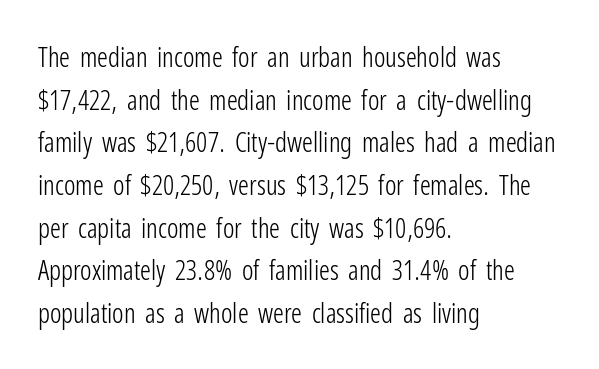
The ragged edge is on the right, which tells us the setting is flush left. Vertical strokes here are truly vertical. Heaviness? Minimal to ordinary, like unemphasized prose. Lines of text with bare space underneath.
